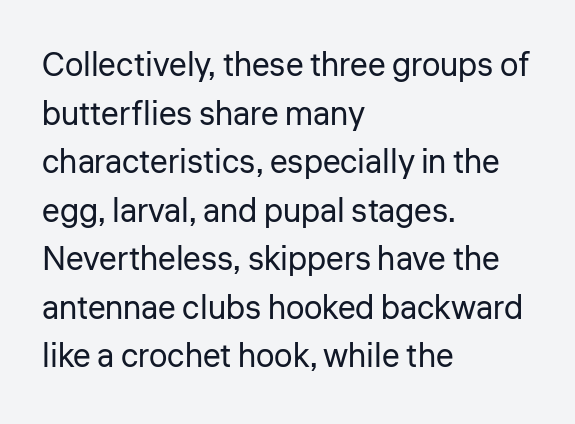
Q: Is the text bold? A: No.
Q: Is the text italic (slanted)? A: No, it is upright.
Q: Is the typeface a serif or a sans-serif typeface? A: Sans-serif.
Q: Is the text underlined? A: No.
Q: How is the paragraph aligned? A: Left-aligned.
Q: Is the spacing between letters normal or unusually wide? A: Normal.
Q: Is the spacing between lines tight, normal or loose? A: Normal.
Q: Width (condensed, normal, or wide)? A: Normal.
Q: Stroke contrast? A: Low.
Q: x-height? A: Medium.
Q: Monospaced? A: No.
